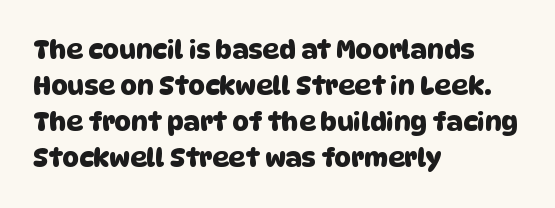
Q: Is the text underlined? A: No.
Q: How is the paragraph aligned? A: Left-aligned.
Q: Is the spacing between letters normal or unusually wide? A: Normal.
Q: Is the spacing between lines tight, normal or loose? A: Normal.
